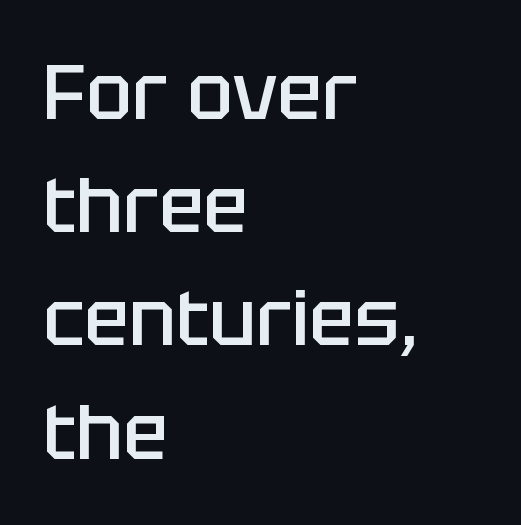
The image shows 76 px semibold sans-serif type, upright; set left-aligned, normal line spacing (1.49x), normal letter spacing, not underlined; low stroke contrast and a large x-height.
